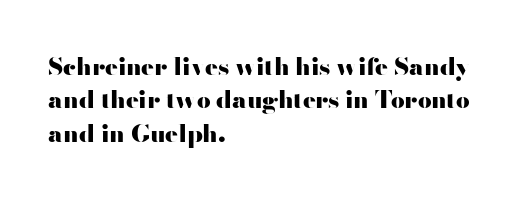
You can tell it's not italic because the verticals are truly vertical. Descender tails drop into unmarked territory. Baseline-to-baseline distance is the conventional proportion of letter height. Nobody touched the tracking dial on this one. Thick stems and heavy bowls — unmistakably bold. One-word summary of the alignment: left.
